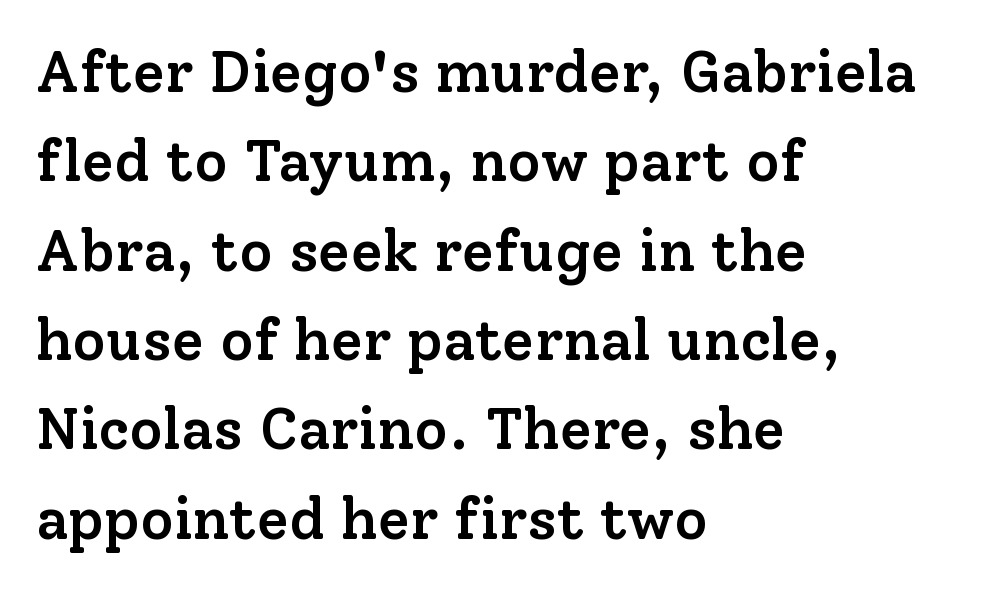
Q: Is the text bold? A: Semi-bold.
Q: Is the text italic (slanted)? A: No, it is upright.
Q: Is the typeface a serif or a sans-serif typeface? A: Serif.
Q: Is the text underlined? A: No.
Q: How is the paragraph aligned? A: Left-aligned.
Q: Is the spacing between letters normal or unusually wide? A: Normal.
Q: Is the spacing between lines tight, normal or loose? A: Normal.
Q: Width (condensed, normal, or wide)? A: Normal.
Q: Stroke contrast? A: Low.
Q: x-height? A: Medium.
Q: Monospaced? A: No.
